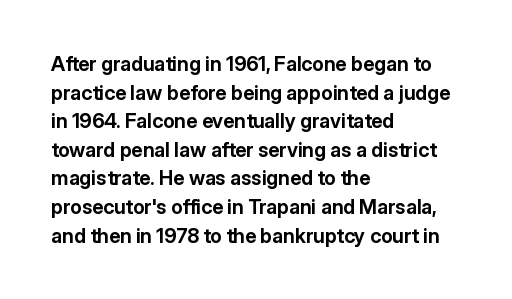
This sample uses an upright cut, with every glyph sitting square on the baseline. Only glyphs here, with clear space below each row. Visually the block forms a straight wall on the left and a jagged coastline on the right. Its strokes are broad and dark, the hallmark of bold type. This block has exactly the height ordinary leading produces. The passage shown has conventional tracking throughout.
